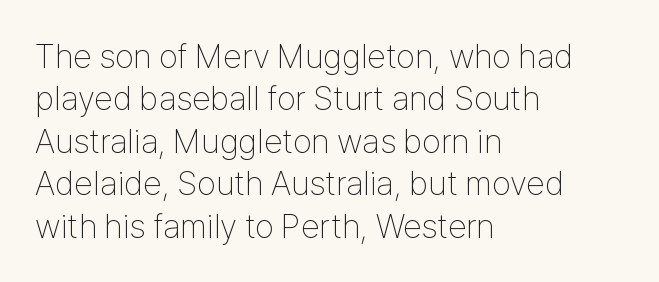
Q: Is the text bold? A: No.
Q: Is the text italic (slanted)? A: No, it is upright.
Q: Is the typeface a serif or a sans-serif typeface? A: Sans-serif.
Q: Is the text underlined? A: No.
Q: How is the paragraph aligned? A: Left-aligned.
Q: Is the spacing between letters normal or unusually wide? A: Normal.
Q: Is the spacing between lines tight, normal or loose? A: Normal.
Q: Width (condensed, normal, or wide)? A: Condensed.
Q: Stroke contrast? A: Low.
Q: x-height? A: Medium.
Q: Monospaced? A: No.
